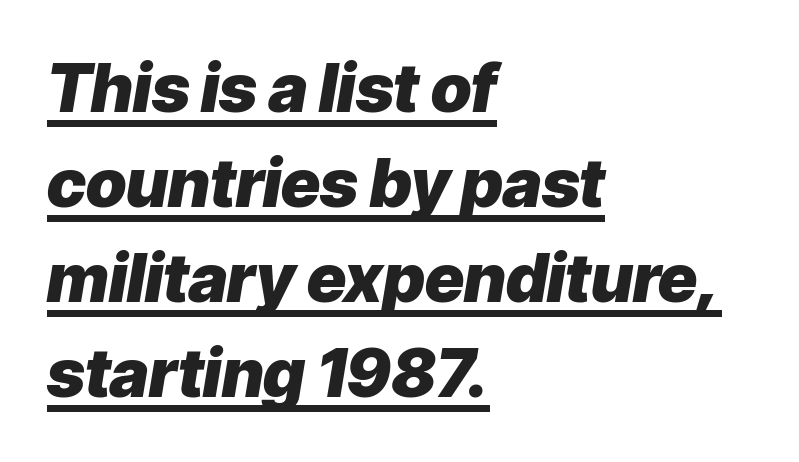
The image shows 67 px heavy type, italic (leaning right); set left-aligned, normal line spacing (1.42x), normal letter spacing, underlined; low stroke contrast and a medium x-height.
